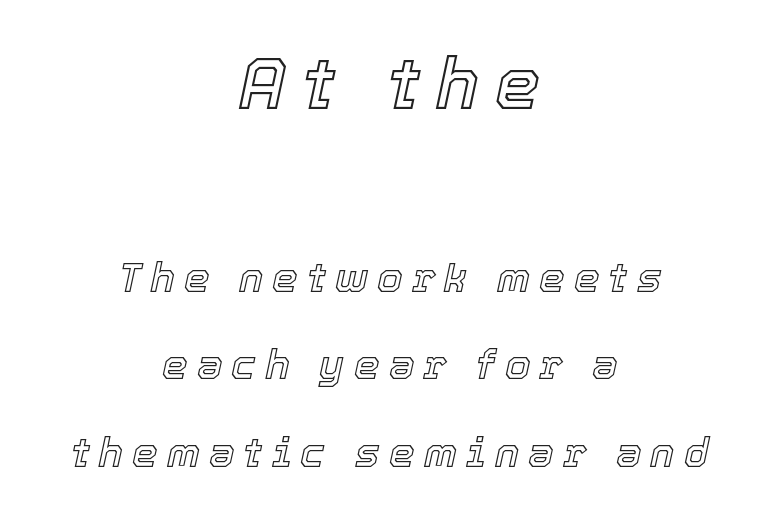
Q: Is the text italic (slanted)? A: Yes, it leans right by about 12 degrees.
Q: Is the text underlined? A: No.
Q: How is the paragraph aligned? A: Centered.
Q: Is the spacing between letters normal or unusually wide? A: Unusually wide.
Q: Is the spacing between lines tight, normal or loose? A: Loose.
Q: Which block of text is set in a larger size, the first (top) or the second (bottom)? A: The first (top) one.
Q: Width (condensed, normal, or wide)? A: Normal.
Q: x-height? A: Medium.
Q: Monospaced? A: No.
